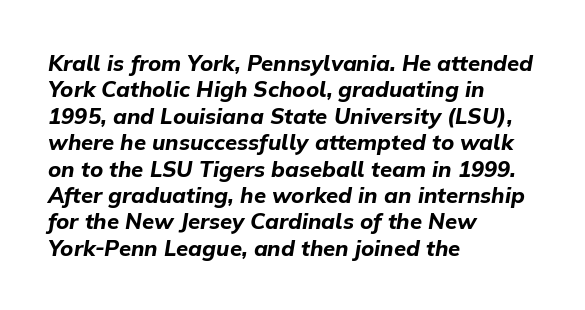
{"italic": "yes", "lean": "right", "slant_degrees": 9, "bold": "yes", "underline": "no", "align": "left", "line_spacing_ratio": 1.2, "letter_spacing": "normal", "letter_spacing_em": 0.0, "glyph_px": 22}
